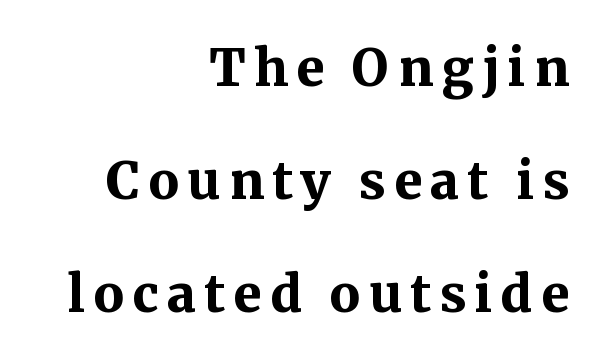
The image shows 69 px semibold serif type, upright; set right-aligned, normal line spacing (1.64x), not underlined; medium stroke contrast and a medium x-height.
